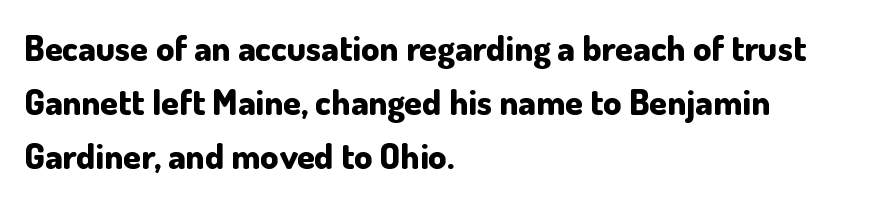
{"serif": "no", "italic": "no", "bold": "yes", "weight": "bold", "width": "normal", "stroke_contrast": "low", "x_height": "small", "monospaced": "no", "underline": "no", "align": "left", "line_spacing": "normal", "line_spacing_ratio": 1.5, "letter_spacing": "normal", "letter_spacing_em": 0.0, "glyph_px": 36}
